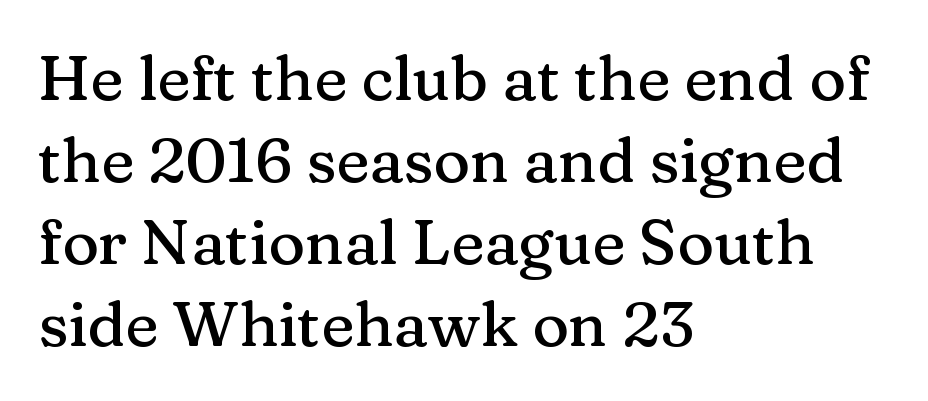
The image shows 63 px serif type, upright; set left-aligned, normal line spacing (1.3x), normal letter spacing, not underlined; medium stroke contrast and a medium x-height.
